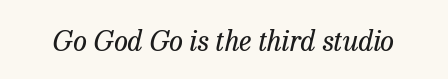
The image shows 28 px regular-weight serif type, italic (leaning right); set normal letter spacing, not underlined; low stroke contrast and a medium x-height.
